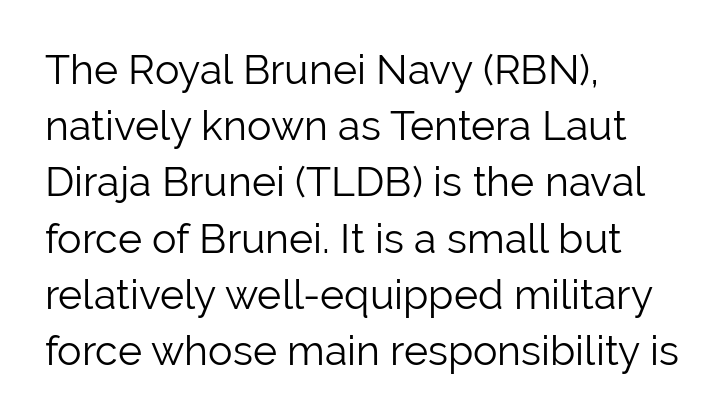
{"serif": "no", "italic": "no", "bold": "no", "weight": "light", "width": "normal", "stroke_contrast": "low", "x_height": "medium", "monospaced": "no", "underline": "no", "align": "left", "line_spacing": "normal", "line_spacing_ratio": 1.37, "letter_spacing": "normal", "letter_spacing_em": 0.0, "glyph_px": 41}
